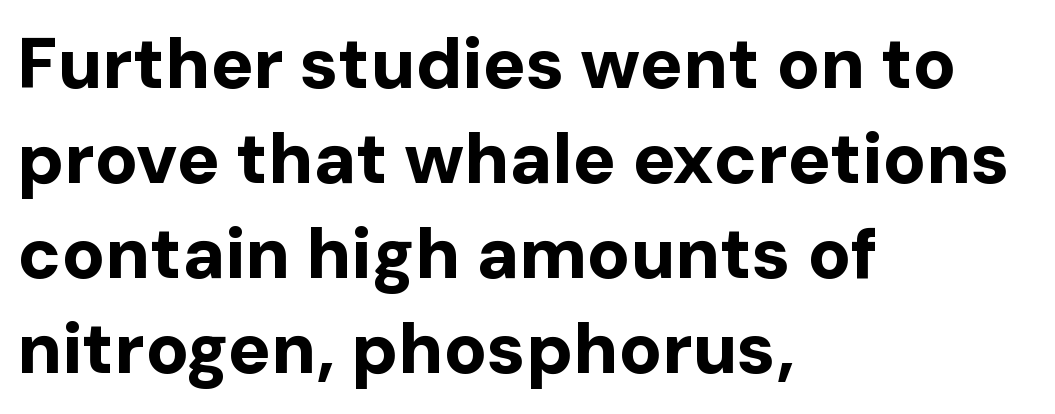
{"serif": "no", "italic": "no", "bold": "yes", "weight": "bold", "width": "normal", "stroke_contrast": "low", "x_height": "medium", "monospaced": "no", "underline": "no", "align": "left", "line_spacing": "normal", "line_spacing_ratio": 1.34, "letter_spacing": "normal", "letter_spacing_em": 0.0, "glyph_px": 71}
